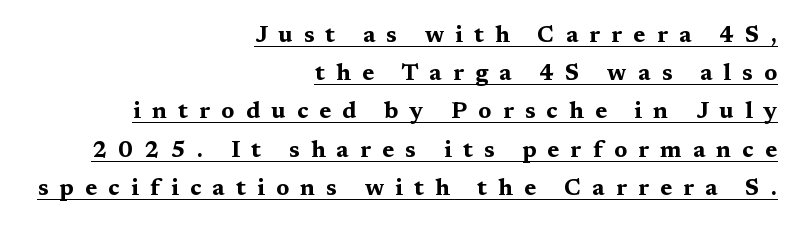
The image shows 23 px bold type, upright; set right-aligned, normal line spacing (1.66x), unusually wide letter spacing (+0.49 em), underlined.
